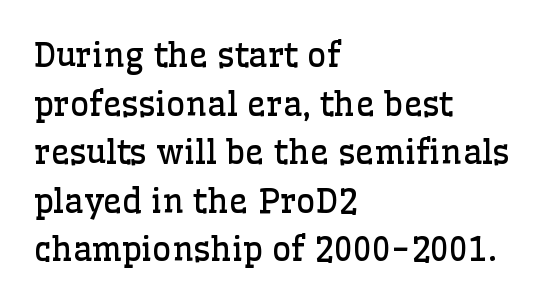
{"serif": "yes", "italic": "no", "bold": "no", "weight": "regular", "width": "normal", "stroke_contrast": "low", "x_height": "medium", "monospaced": "no", "underline": "no", "align": "left", "line_spacing": "normal", "line_spacing_ratio": 1.47, "letter_spacing": "normal", "letter_spacing_em": 0.0, "glyph_px": 33}
